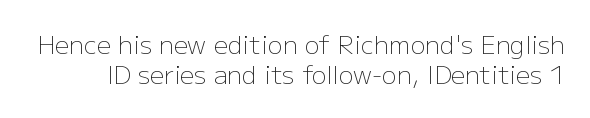
The lettering holds an erect, upright posture throughout. Caption: standard tracking, unaltered. Stroke thickness stays within the range of a standard reading face or lighter. The baseline area is clear.
